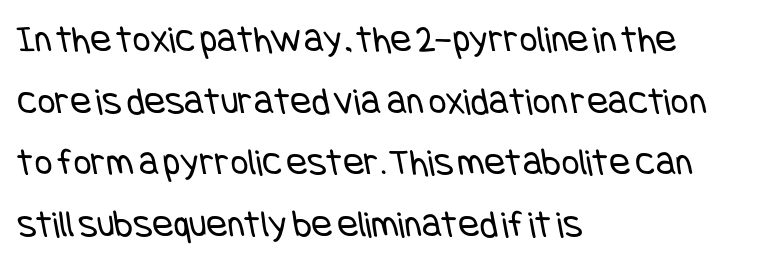
Just letters on the line, the space beneath them empty. Does the copy run flush right? No — it runs flush left. Note: no serifs on the glyphs. Inter-character spacing is left at the font's built-in metrics. Stem width sits at or under what a default text font uses. Each new line begins a customary step beneath the previous one.
